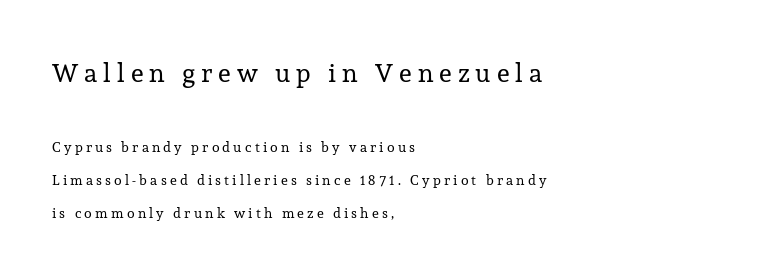
These glyphs show unthickened strokes, regular width or finer. You could only call the tracking loose — the letters float apart. Note: larger setting up top, smaller setting below. The line-height multiplier appears high, well above default.
